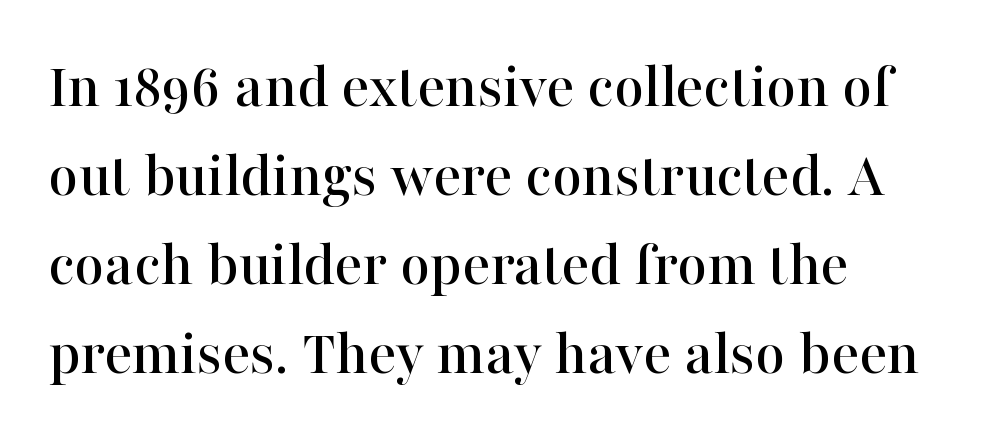
{"serif": "yes", "italic": "no", "width": "normal", "stroke_contrast": "high", "x_height": "medium", "monospaced": "no", "underline": "no", "line_spacing": "normal", "line_spacing_ratio": 1.37, "letter_spacing": "normal", "letter_spacing_em": 0.0, "glyph_px": 65}
